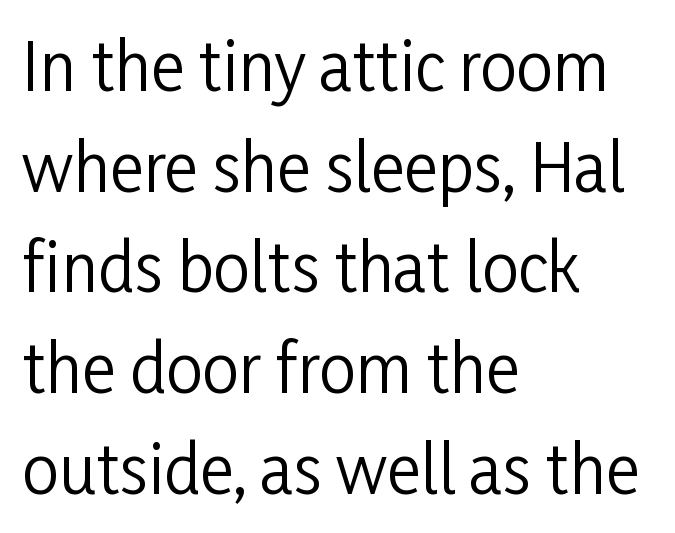
Q: Is the text bold? A: No.
Q: Is the text italic (slanted)? A: No, it is upright.
Q: Is the typeface a serif or a sans-serif typeface? A: Sans-serif.
Q: Is the text underlined? A: No.
Q: How is the paragraph aligned? A: Left-aligned.
Q: Is the spacing between letters normal or unusually wide? A: Normal.
Q: Is the spacing between lines tight, normal or loose? A: Normal.
Q: Width (condensed, normal, or wide)? A: Condensed.
Q: Stroke contrast? A: Low.
Q: x-height? A: Medium.
Q: Monospaced? A: No.
